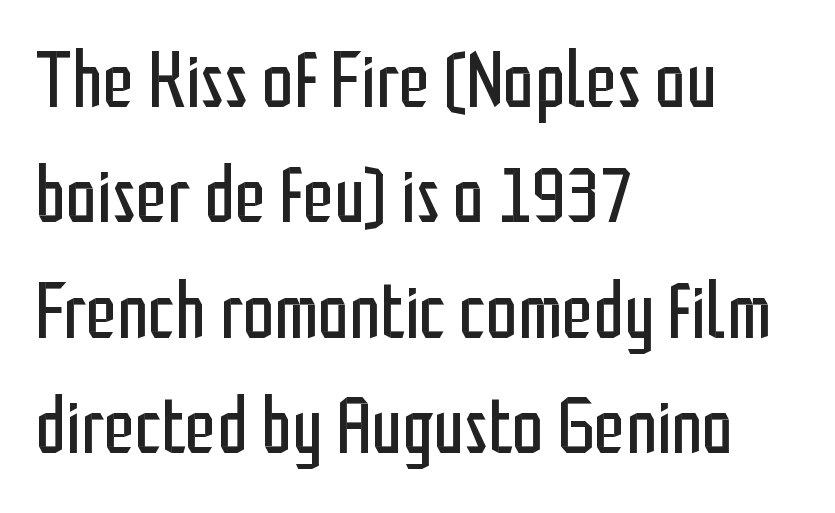
{"serif": "no", "italic": "no", "bold": "no", "weight": "regular", "width": "condensed", "stroke_contrast": "low", "x_height": "medium", "monospaced": "no", "underline": "no", "align": "left", "line_spacing": "normal", "line_spacing_ratio": 1.46, "letter_spacing": "normal", "letter_spacing_em": 0.0, "glyph_px": 79}
